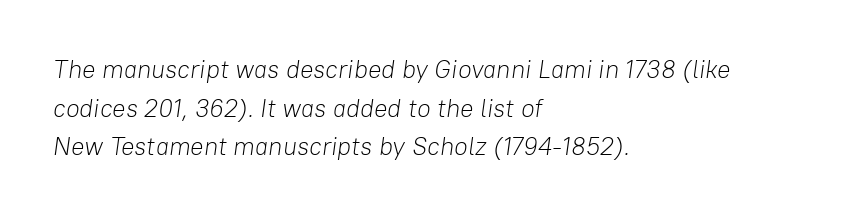
Is there much room between lines? A standard amount, neither cramped nor airy. No letter is thick-stroked: the sample isn't bold. Observe the lean: these are italic letterforms. Decoration check: the copy has no underline. Compared with a centered layout, this one pins lines to the left instead.
